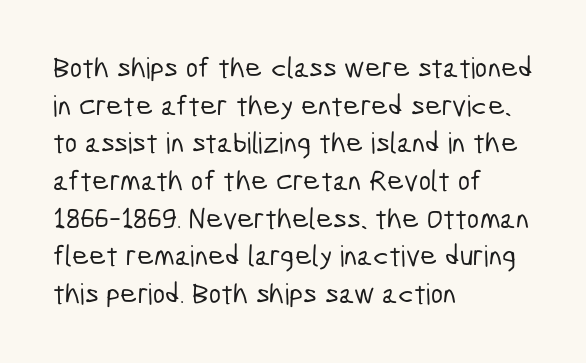
The image shows 29 px condensed sans-serif type; set left-aligned, normal line spacing (1.3x), normal letter spacing, not underlined; low stroke contrast and a medium x-height.
